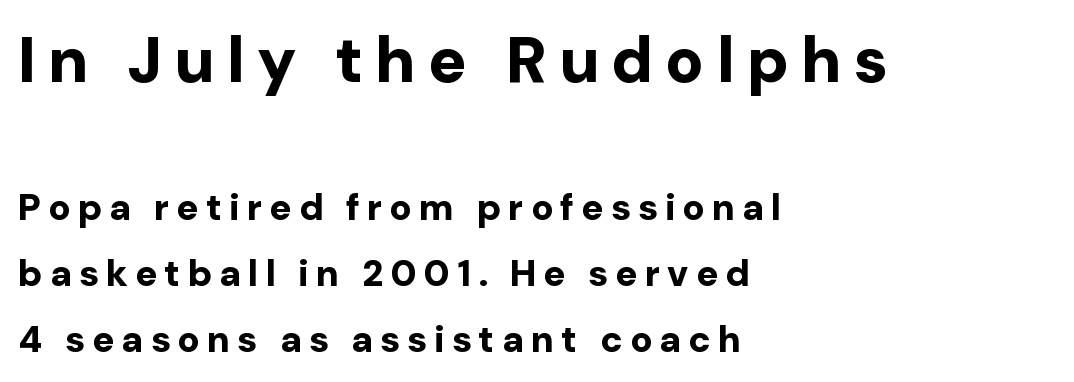
{"serif": "no", "italic": "no", "bold": "yes", "weight": "bold", "width": "normal", "stroke_contrast": "low", "x_height": "medium", "monospaced": "no", "underline": "no", "align": "left", "line_spacing_ratio": 1.78, "larger_block": "first", "size_ratio": 1.73, "glyph_px": 64}
